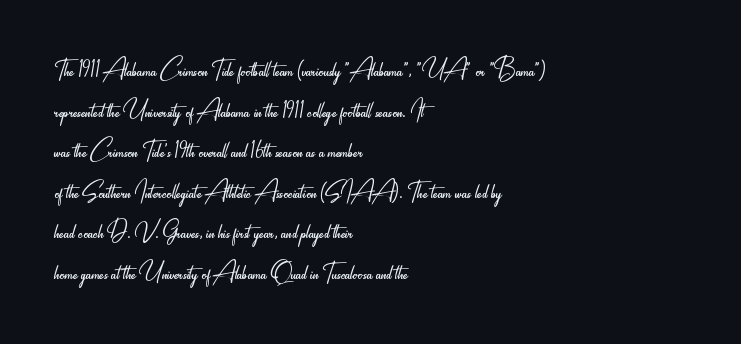
Q: Is the text bold? A: No.
Q: Is the text italic (slanted)? A: Yes.
Q: Is the typeface a serif or a sans-serif typeface? A: Sans-serif.
Q: Is the text underlined? A: No.
Q: How is the paragraph aligned? A: Left-aligned.
Q: Is the spacing between letters normal or unusually wide? A: Normal.
Q: Is the spacing between lines tight, normal or loose? A: Normal.
Q: Width (condensed, normal, or wide)? A: Condensed.
Q: Stroke contrast? A: Low.
Q: x-height? A: Small.
Q: Monospaced? A: No.
